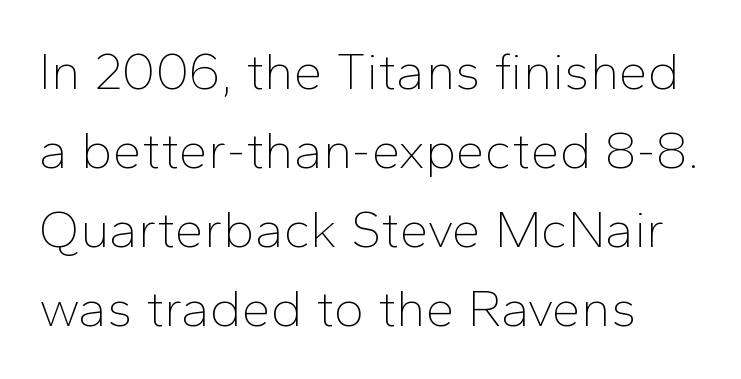
Q: Is the text bold? A: No.
Q: Is the text italic (slanted)? A: No, it is upright.
Q: Is the typeface a serif or a sans-serif typeface? A: Sans-serif.
Q: Is the text underlined? A: No.
Q: Is the spacing between letters normal or unusually wide? A: Normal.
Q: Is the spacing between lines tight, normal or loose? A: Normal.
Q: Width (condensed, normal, or wide)? A: Normal.
Q: Stroke contrast? A: Low.
Q: x-height? A: Medium.
Q: Monospaced? A: No.
